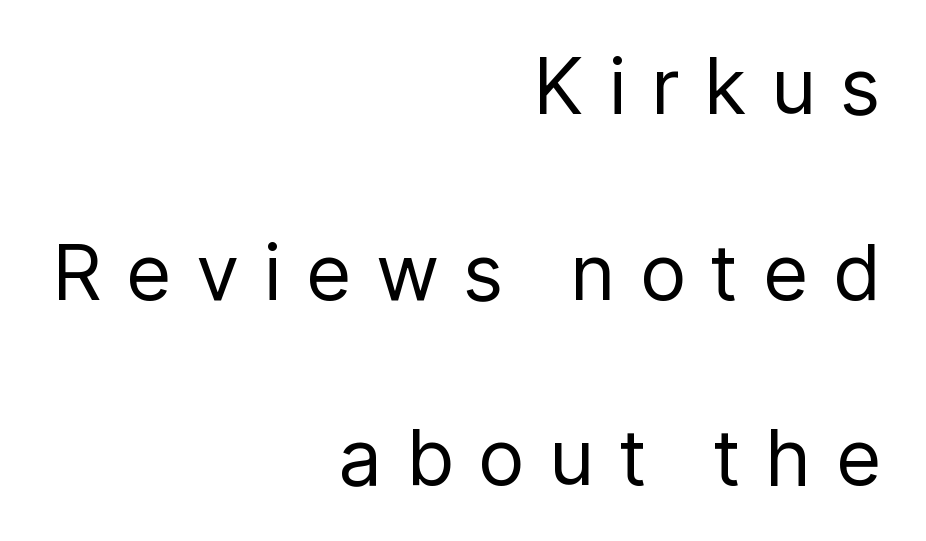
Q: Is the text bold? A: No.
Q: Is the text italic (slanted)? A: No, it is upright.
Q: Is the typeface a serif or a sans-serif typeface? A: Sans-serif.
Q: Is the text underlined? A: No.
Q: How is the paragraph aligned? A: Right-aligned.
Q: Is the spacing between letters normal or unusually wide? A: Unusually wide.
Q: Is the spacing between lines tight, normal or loose? A: Loose.
Q: Width (condensed, normal, or wide)? A: Normal.
Q: Stroke contrast? A: Low.
Q: x-height? A: Medium.
Q: Monospaced? A: No.
